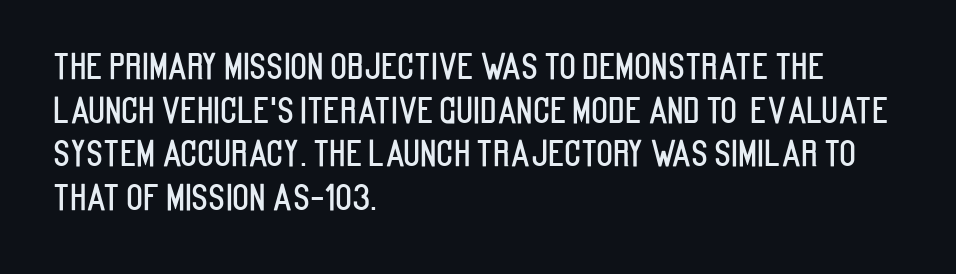
The vertical gap from one line to the next is medium. The line texture is even and compact thanks to regular tracking. This rendering features lettering with no underline. No italicization has been applied; the sample stays upright.
